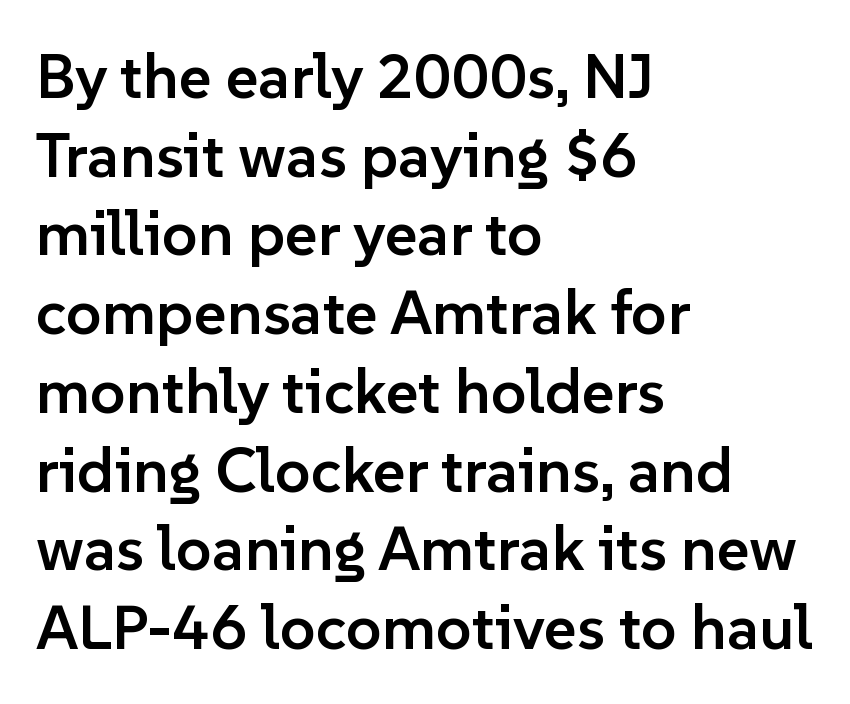
Nobody touched the tracking dial on this one. Set as a demibold, roughly 600 on the weight scale. Nobody drew a line under any word here. All the whitespace from short lines collects on the right. Compared with typical paragraphs, the rows here are spaced about the same.
